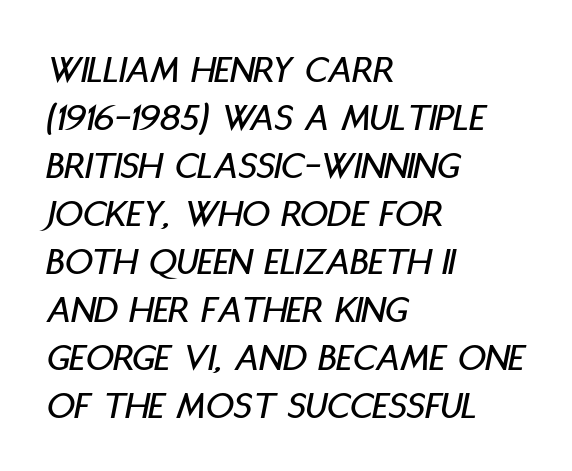
The image shows 39 px condensed type, italic (leaning right); set left-aligned, line spacing 1.23x, normal letter spacing, not underlined; low stroke contrast and a large x-height.
